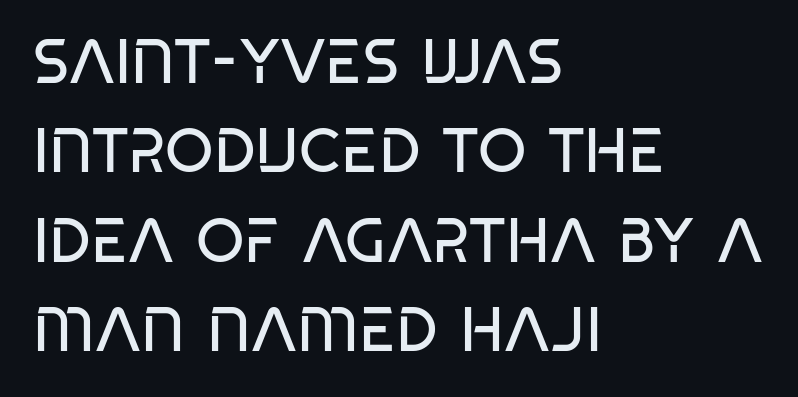
{"serif": "no", "bold": "no", "weight": "regular", "width": "condensed", "stroke_contrast": "low", "x_height": "large", "monospaced": "no", "underline": "no", "align": "left", "line_spacing": "normal", "line_spacing_ratio": 1.44, "letter_spacing": "normal", "letter_spacing_em": 0.0, "glyph_px": 62}
